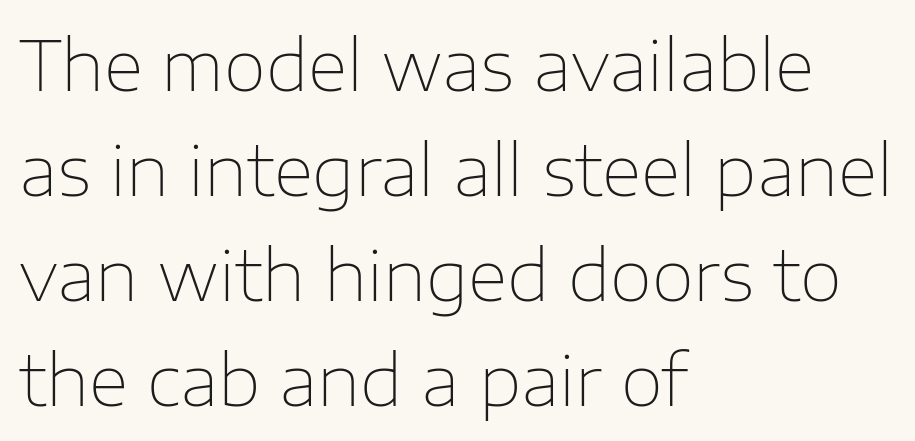
The string is rendered with underlining switched off. Ordinary non-slanted type is in use. The type family on display is of the sans-serif kind. A classic flush-left, rag-right setting is used for this passage.
